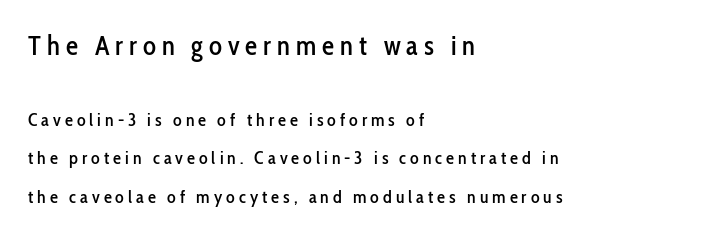
Do the letters lean? They stand straight. Size contrast runs from large at the top to small at the bottom. Line starts are locked; line ends wander. Vertically, the passage feels expansive, rows floating well apart. Honestly, there is no underline to notice here at all.
